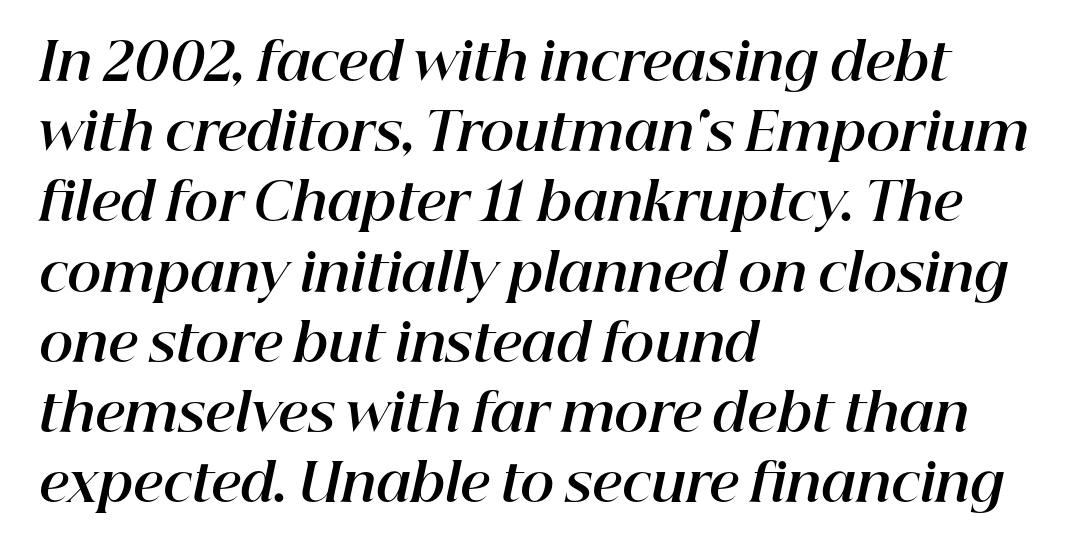
{"italic": "yes", "lean": "right", "slant_degrees": 12, "bold": "yes", "weight": "bold", "width": "normal", "stroke_contrast": "high", "x_height": "medium", "monospaced": "no", "underline": "no", "align": "left", "line_spacing": "normal", "line_spacing_ratio": 1.35, "letter_spacing": "normal", "letter_spacing_em": 0.0, "glyph_px": 52}
